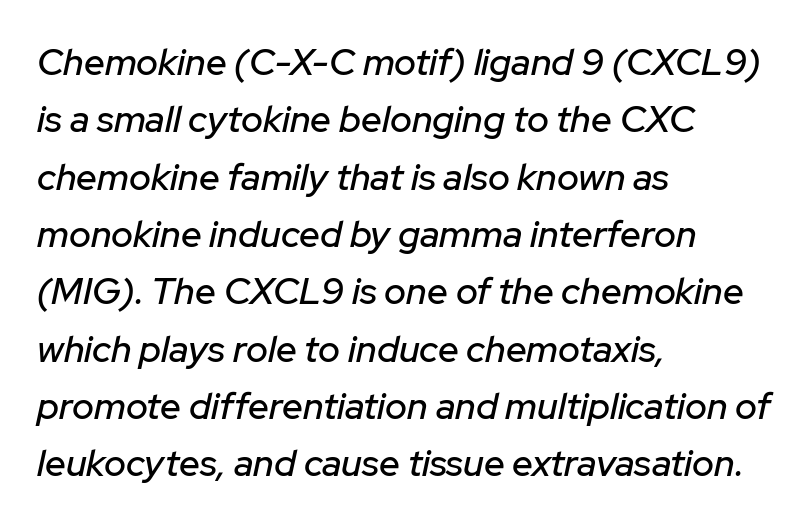
{"italic": "yes", "lean": "right", "slant_degrees": 12, "width": "normal", "stroke_contrast": "low", "x_height": "medium", "monospaced": "no", "underline": "no", "align": "left", "line_spacing": "normal", "line_spacing_ratio": 1.55, "letter_spacing": "normal", "letter_spacing_em": 0.0, "glyph_px": 37}
